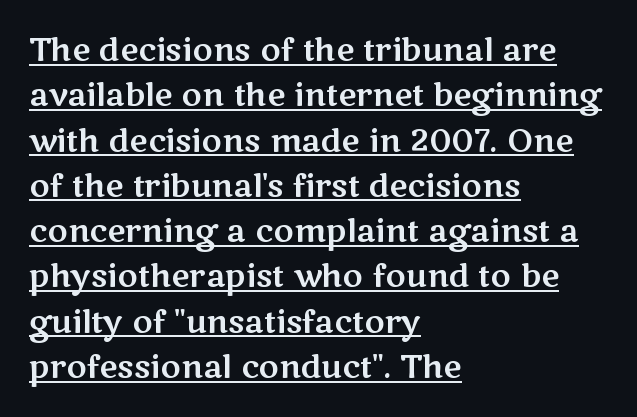
The specimen reads as upright at a glance. The compositor pushed each line to the left boundary. The passage shown is typeset with a sans-serif family. Varying glyph widths throughout — classic text-font behaviour. The leading is moderate, giving the passage an even texture.
